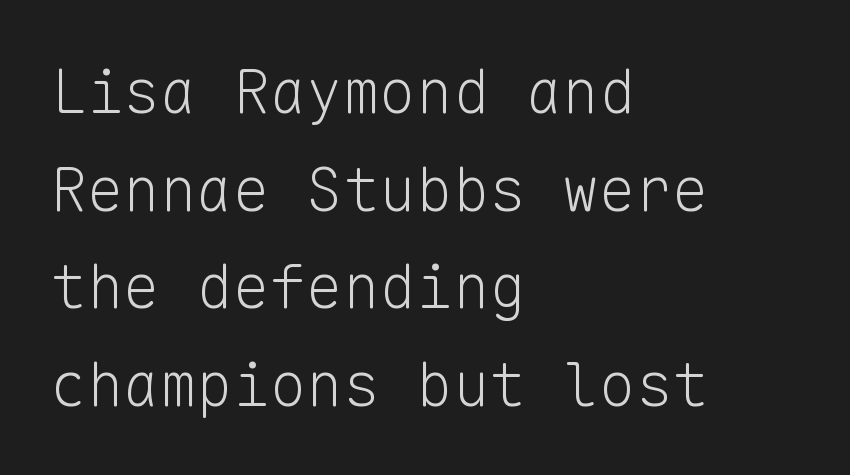
Q: Is the text bold? A: No.
Q: Is the text italic (slanted)? A: No, it is upright.
Q: Is the typeface a serif or a sans-serif typeface? A: Sans-serif.
Q: Is the text underlined? A: No.
Q: How is the paragraph aligned? A: Left-aligned.
Q: Is the spacing between letters normal or unusually wide? A: Normal.
Q: Is the spacing between lines tight, normal or loose? A: Normal.
Q: Width (condensed, normal, or wide)? A: Normal.
Q: Stroke contrast? A: Low.
Q: x-height? A: Medium.
Q: Monospaced? A: Yes.
